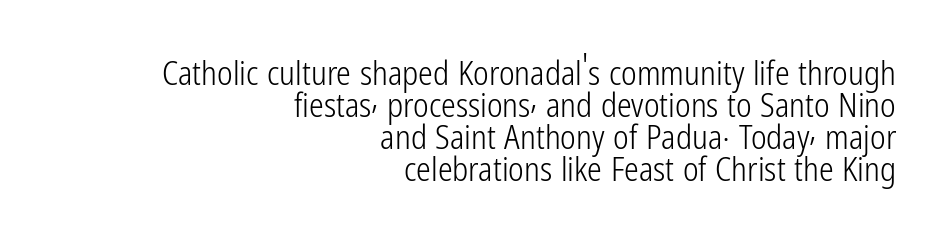
This rendering features lettering with no underline. The face used here is proportionally spaced, like ordinary book or web type. Rows of type sit shoulder to shoulder in the vertical direction. Every row of glyphs terminates at an identical x-position on the right. Tall strokes in this sample are plumb rather than angled.
